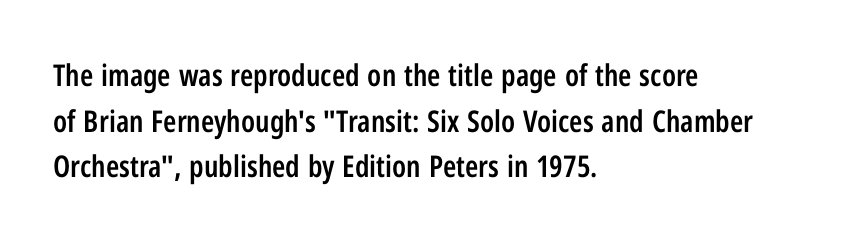
{"serif": "no", "italic": "no", "bold": "semi", "weight": "semibold", "width": "condensed", "stroke_contrast": "low", "x_height": "medium", "monospaced": "no", "underline": "no", "align": "left", "line_spacing": "normal", "line_spacing_ratio": 1.52, "letter_spacing": "normal", "letter_spacing_em": 0.0, "glyph_px": 30}
